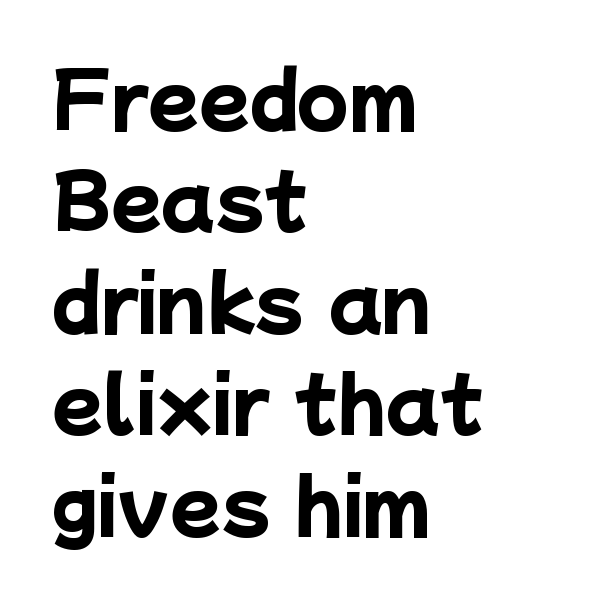
The image shows 74 px heavy sans-serif type; set left-aligned, normal line spacing (1.37x), normal letter spacing, not underlined; low stroke contrast and a medium x-height.
